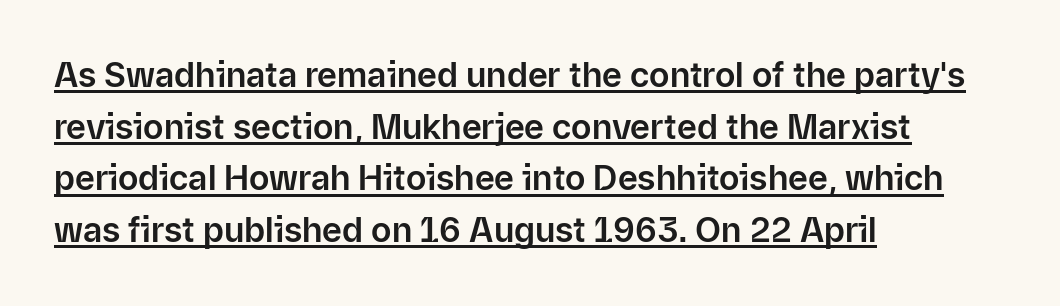
Q: Is the text italic (slanted)? A: No, it is upright.
Q: Is the typeface a serif or a sans-serif typeface? A: Sans-serif.
Q: Is the text underlined? A: Yes.
Q: How is the paragraph aligned? A: Left-aligned.
Q: Is the spacing between letters normal or unusually wide? A: Normal.
Q: Is the spacing between lines tight, normal or loose? A: Normal.
Q: Width (condensed, normal, or wide)? A: Normal.
Q: Stroke contrast? A: Low.
Q: x-height? A: Medium.
Q: Monospaced? A: No.
